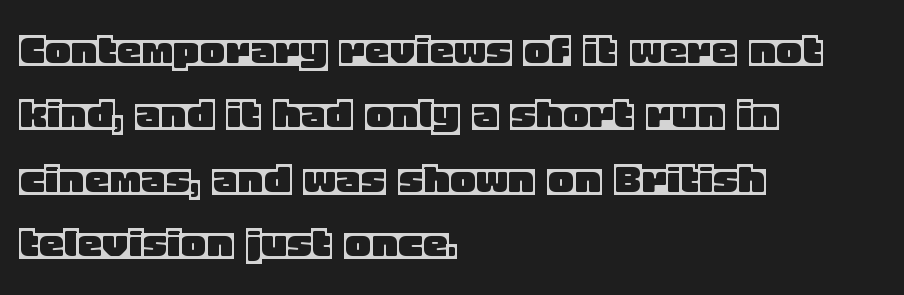
The image shows 50 px text type, upright; set left-aligned, normal line spacing (1.29x), normal letter spacing, not underlined; a large x-height.
